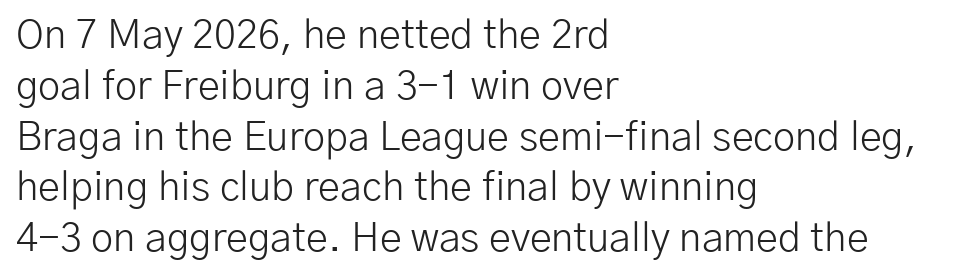
{"serif": "no", "italic": "no", "bold": "no", "weight": "light", "width": "normal", "stroke_contrast": "low", "x_height": "medium", "monospaced": "no", "underline": "no", "align": "left", "line_spacing": "normal", "line_spacing_ratio": 1.27, "letter_spacing": "normal", "letter_spacing_em": 0.0, "glyph_px": 40}
